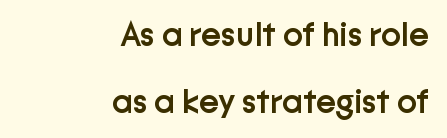
{"serif": "no", "italic": "no", "bold": "semi", "weight": "semibold", "width": "normal", "stroke_contrast": "low", "x_height": "medium", "monospaced": "no", "underline": "no", "align": "right", "line_spacing": "loose", "line_spacing_ratio": 1.97, "letter_spacing": "normal", "letter_spacing_em": 0.0, "glyph_px": 34}
